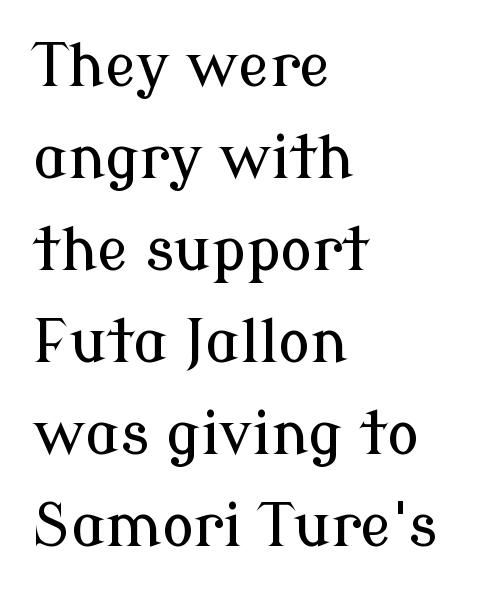
Interline gaps are of average width in this sample. Varying glyph widths throughout — classic text-font behaviour. Each letter's strokes conclude with small projecting serifs. The string is rendered with underlining switched off. Casual observation: everything's shoved over to the left.
